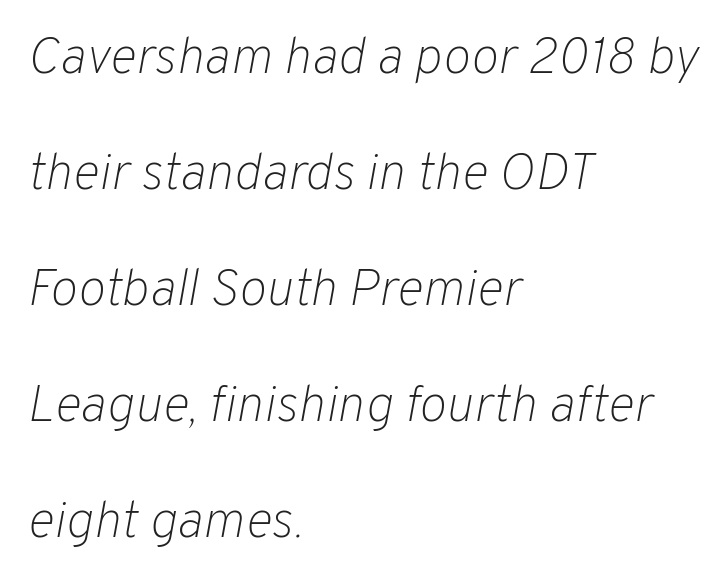
Varying glyph widths throughout — classic text-font behaviour. Quick note: interline space is abundant. The rag falls on the right side of this text block. The face used here is rendered with its standard letterfit.
